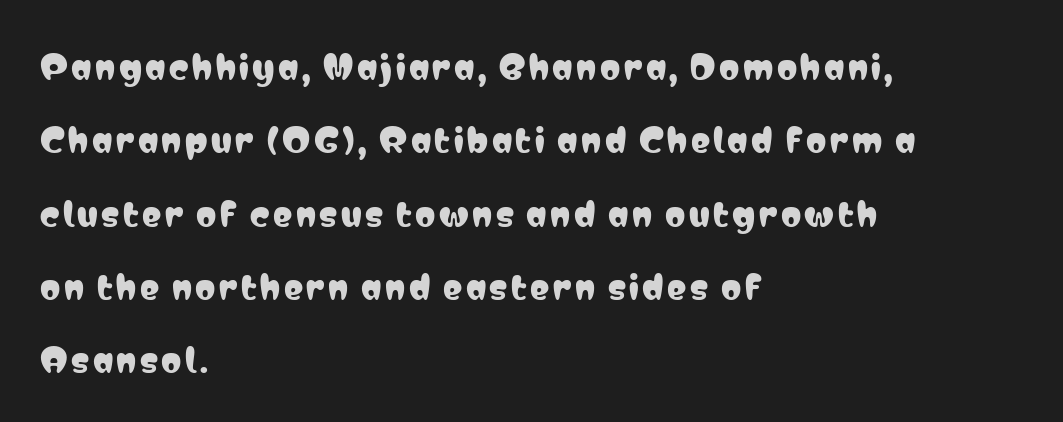
The image shows 32 px condensed sans-serif type, upright; set left-aligned, loose line spacing (2.29x), not underlined; low stroke contrast and a medium x-height.
